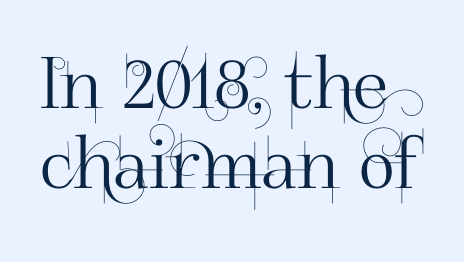
The image shows 71 px sans-serif type, upright; set tight line spacing (1.13x), normal letter spacing, not underlined; high stroke contrast and a small x-height.
